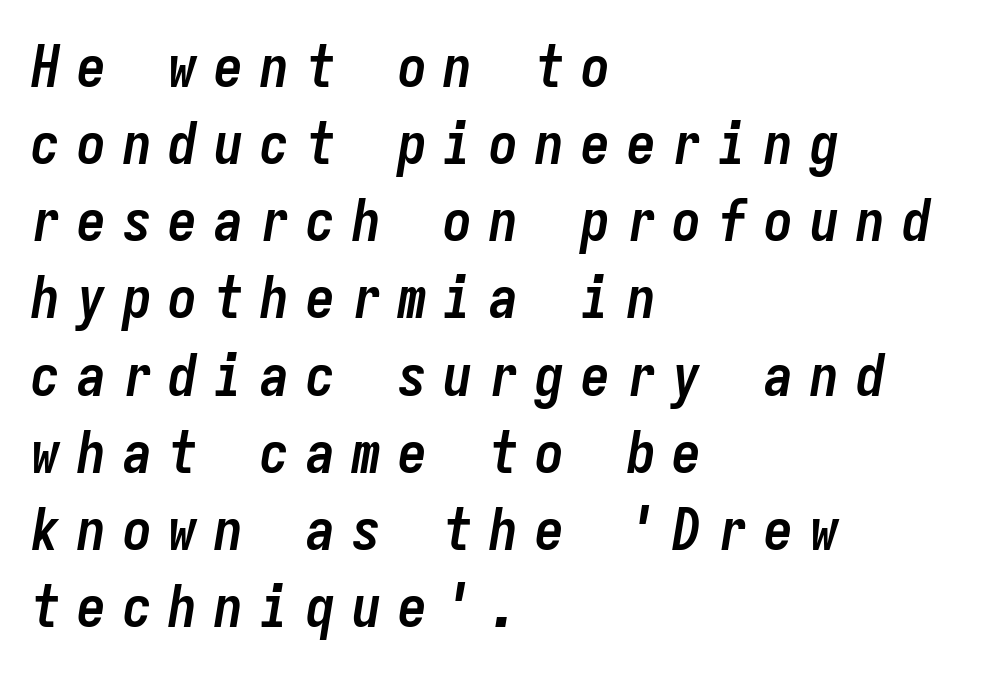
{"italic": "yes", "lean": "right", "slant_degrees": 9, "bold": "yes", "weight": "semibold", "width": "condensed", "stroke_contrast": "low", "x_height": "medium", "monospaced": "yes", "underline": "no", "align": "left", "line_spacing": "normal", "line_spacing_ratio": 1.33, "letter_spacing": "wide", "letter_spacing_em": 0.29, "glyph_px": 58}
